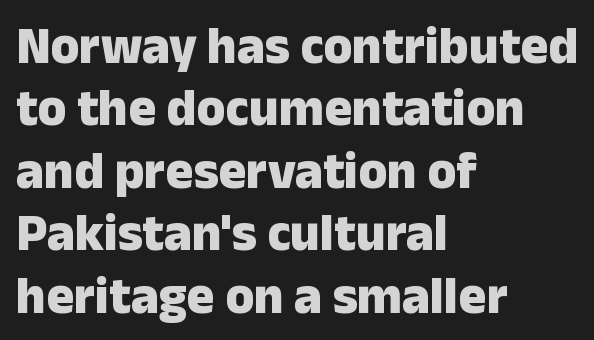
Q: Is the text bold? A: Yes.
Q: Is the text italic (slanted)? A: No, it is upright.
Q: Is the typeface a serif or a sans-serif typeface? A: Sans-serif.
Q: Is the text underlined? A: No.
Q: How is the paragraph aligned? A: Left-aligned.
Q: Is the spacing between letters normal or unusually wide? A: Normal.
Q: Width (condensed, normal, or wide)? A: Normal.
Q: Stroke contrast? A: Low.
Q: x-height? A: Medium.
Q: Monospaced? A: No.
